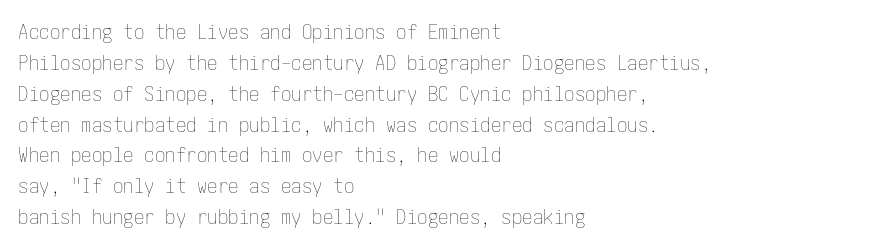
{"italic": "no", "bold": "no", "underline": "no", "align": "left", "line_spacing": "normal", "line_spacing_ratio": 1.47, "letter_spacing": "normal", "letter_spacing_em": 0.0, "glyph_px": 21}
